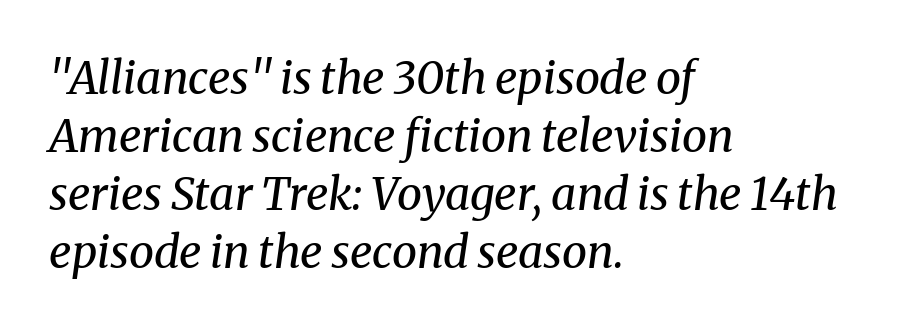
{"serif": "yes", "italic": "yes", "lean": "right", "slant_degrees": 8, "bold": "no", "weight": "regular", "width": "normal", "stroke_contrast": "medium", "x_height": "medium", "monospaced": "no", "underline": "no", "align": "left", "line_spacing": "normal", "line_spacing_ratio": 1.29, "letter_spacing": "normal", "letter_spacing_em": 0.0, "glyph_px": 45}
